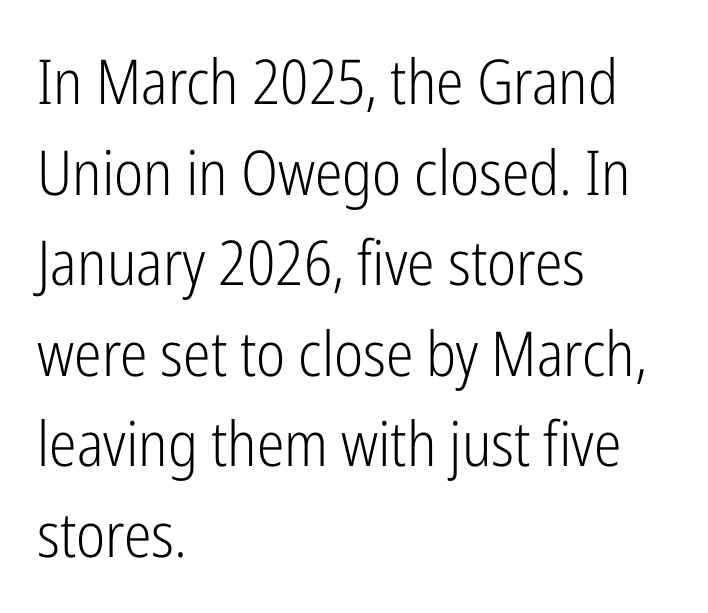
The image shows 62 px light, condensed sans-serif type, upright; set left-aligned, normal line spacing (1.46x), normal letter spacing, not underlined; low stroke contrast and a medium x-height.
